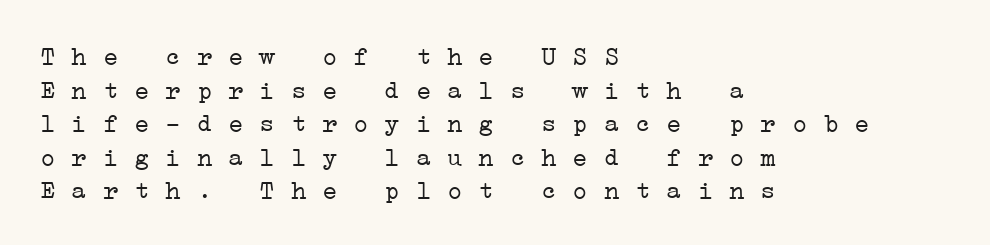
Q: Is the text bold? A: No.
Q: Is the text underlined? A: No.
Q: How is the paragraph aligned? A: Left-aligned.
Q: Is the spacing between letters normal or unusually wide? A: Normal.
Q: Is the spacing between lines tight, normal or loose? A: Normal.
